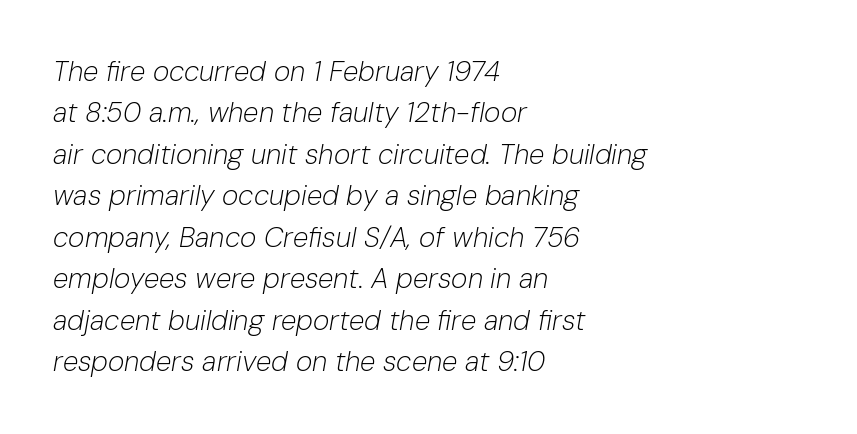
The image shows 28 px light type, italic (leaning right); set left-aligned, normal line spacing (1.48x), normal letter spacing, not underlined; low stroke contrast and a medium x-height.
